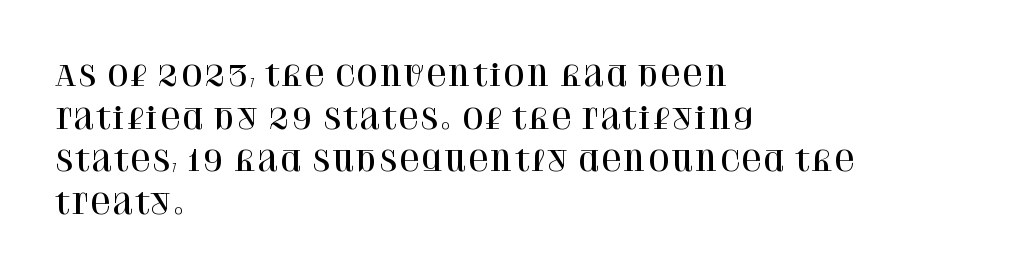
Notice how descenders clear the ascenders below comfortably — that's standard leading. This sample uses plain, unmodified letter spacing. These lines were composed using upright roman letters. Typeset ragged right — the left edge is the straight one.
